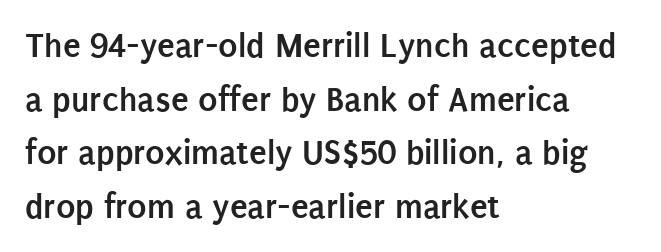
The area under the type is left untouched. A typesetter would call this leading conventional body-copy spacing. Nothing unusual about the tracking: characters are spaced as the font intends. The passage shown is emphatically bold.
